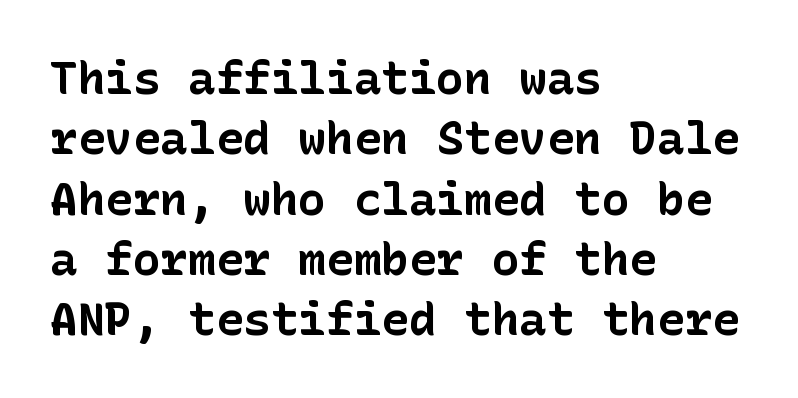
The image shows 46 px bold sans-serif type, upright; set left-aligned, normal line spacing (1.31x), normal letter spacing, not underlined; low stroke contrast and a medium x-height.
